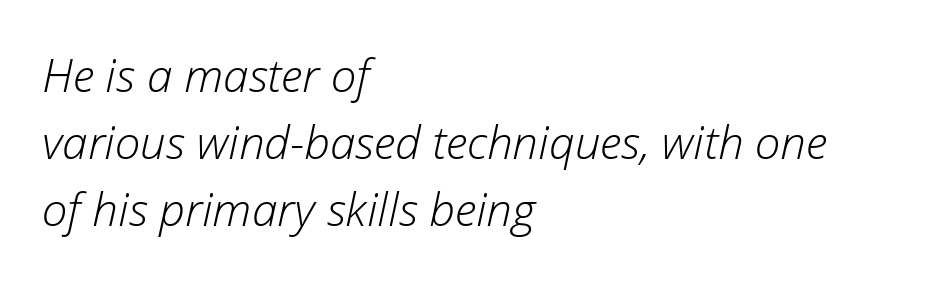
Leftover space on each line is placed entirely after the last word. Compared with typical paragraphs, the rows here are spaced about the same. The passage shown is typed in a proportional face where columns would drift. The passage shown is not underscored anywhere. Slant detected: the letters are inclined.
